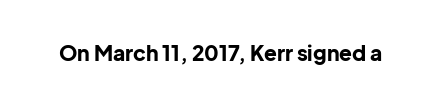
The image shows 21 px bold type, upright; set normal letter spacing, not underlined.
